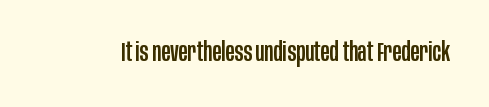
This rendering leaves character spacing at its baseline value. Has an underline been added? It has not. No italicization has been applied; the sample stays upright.
